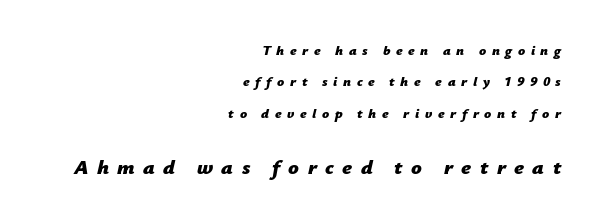
{"italic": "yes", "lean": "right", "slant_degrees": 12, "bold": "yes", "underline": "no", "align": "right", "line_spacing": "loose", "line_spacing_ratio": 2.25, "letter_spacing": "wide", "letter_spacing_em": 0.4, "larger_block": "second", "size_ratio": 1.5, "glyph_px": 21}
